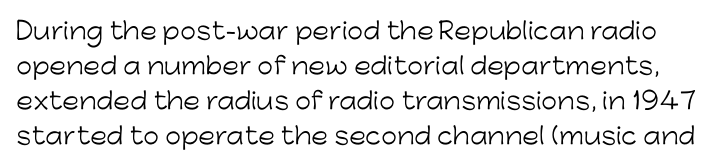
{"italic": "no", "bold": "no", "underline": "no", "line_spacing": "normal", "line_spacing_ratio": 1.52, "letter_spacing": "normal", "letter_spacing_em": 0.0, "glyph_px": 23}
